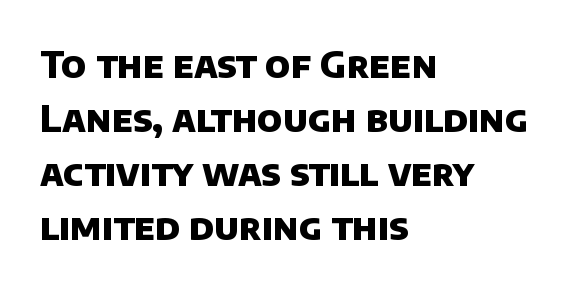
Q: Is the text bold? A: Yes.
Q: Is the typeface a serif or a sans-serif typeface? A: Sans-serif.
Q: Is the text underlined? A: No.
Q: How is the paragraph aligned? A: Left-aligned.
Q: Is the spacing between letters normal or unusually wide? A: Normal.
Q: Is the spacing between lines tight, normal or loose? A: Normal.
Q: Width (condensed, normal, or wide)? A: Normal.
Q: Stroke contrast? A: Low.
Q: x-height? A: Large.
Q: Monospaced? A: No.
